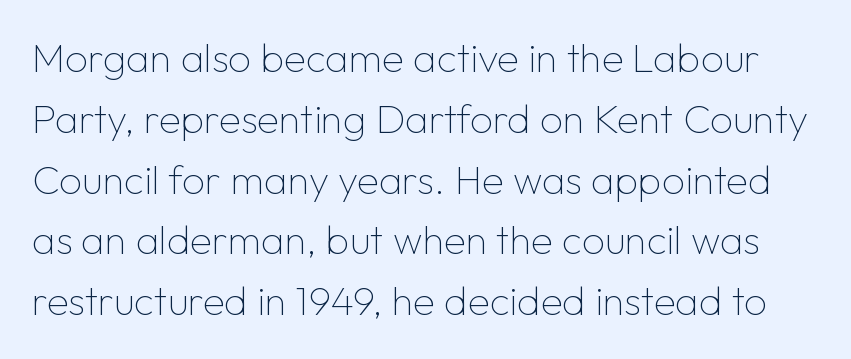
{"serif": "no", "italic": "no", "bold": "no", "weight": "thin", "width": "normal", "stroke_contrast": "low", "x_height": "medium", "monospaced": "no", "underline": "no", "line_spacing": "normal", "line_spacing_ratio": 1.52, "letter_spacing": "normal", "letter_spacing_em": 0.0, "glyph_px": 40}
